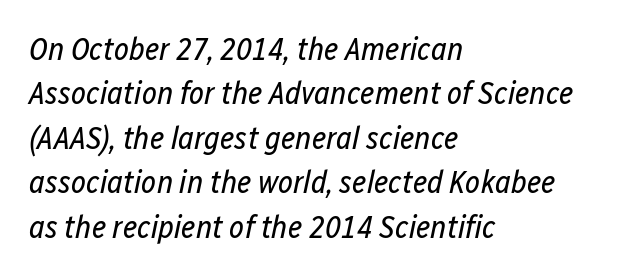
The image shows 32 px regular-weight, condensed type, italic (leaning right); set left-aligned, normal line spacing (1.39x), normal letter spacing, not underlined; low stroke contrast and a medium x-height.
